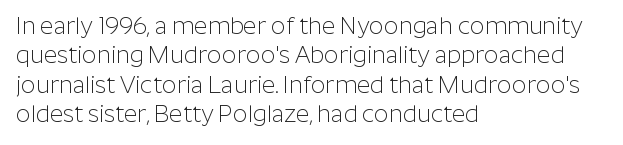
Q: Is the text bold? A: No.
Q: Is the text italic (slanted)? A: No, it is upright.
Q: Is the text underlined? A: No.
Q: How is the paragraph aligned? A: Left-aligned.
Q: Is the spacing between letters normal or unusually wide? A: Normal.
Q: Is the spacing between lines tight, normal or loose? A: Normal.
